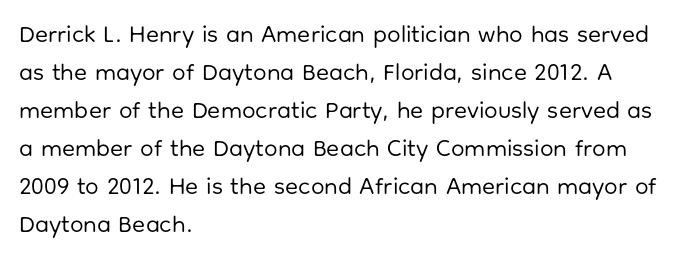
Q: Is the text bold? A: No.
Q: Is the text italic (slanted)? A: No, it is upright.
Q: Is the text underlined? A: No.
Q: How is the paragraph aligned? A: Left-aligned.
Q: Is the spacing between letters normal or unusually wide? A: Normal.
Q: Is the spacing between lines tight, normal or loose? A: Normal.
